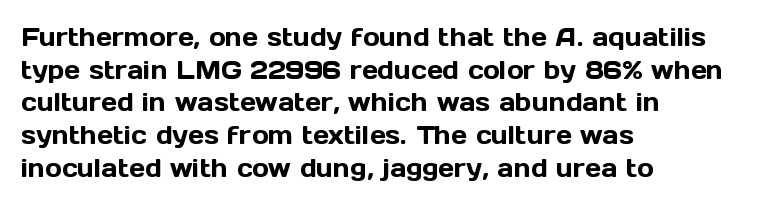
Q: Is the text italic (slanted)? A: No, it is upright.
Q: Is the text underlined? A: No.
Q: How is the paragraph aligned? A: Left-aligned.
Q: Is the spacing between letters normal or unusually wide? A: Normal.
Q: Is the spacing between lines tight, normal or loose? A: Normal.
